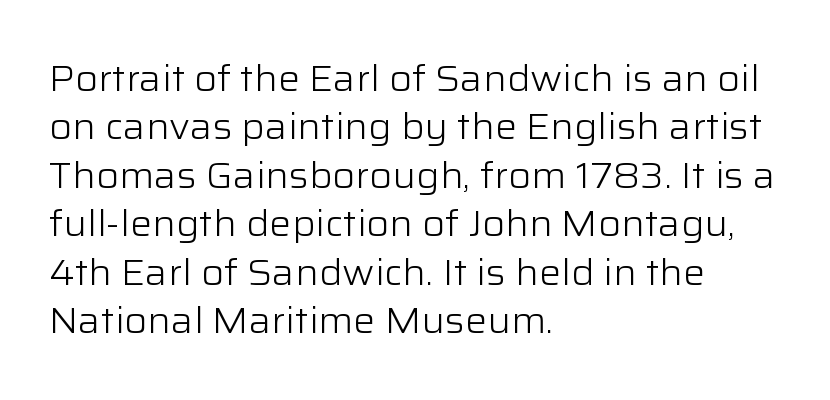
Q: Is the text bold? A: No.
Q: Is the text italic (slanted)? A: No, it is upright.
Q: Is the typeface a serif or a sans-serif typeface? A: Sans-serif.
Q: Is the text underlined? A: No.
Q: How is the paragraph aligned? A: Left-aligned.
Q: Is the spacing between letters normal or unusually wide? A: Normal.
Q: Is the spacing between lines tight, normal or loose? A: Normal.
Q: Width (condensed, normal, or wide)? A: Normal.
Q: Stroke contrast? A: Low.
Q: x-height? A: Medium.
Q: Monospaced? A: No.
